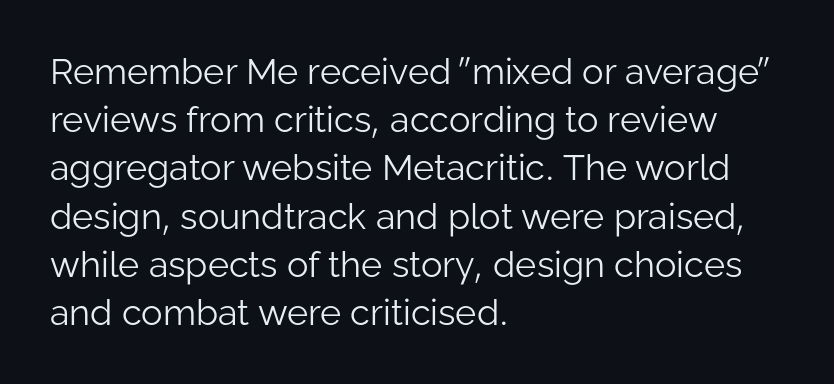
Q: Is the text bold? A: No.
Q: Is the text italic (slanted)? A: No, it is upright.
Q: Is the typeface a serif or a sans-serif typeface? A: Sans-serif.
Q: Is the text underlined? A: No.
Q: How is the paragraph aligned? A: Left-aligned.
Q: Is the spacing between letters normal or unusually wide? A: Normal.
Q: Is the spacing between lines tight, normal or loose? A: Normal.
Q: Width (condensed, normal, or wide)? A: Normal.
Q: Stroke contrast? A: Low.
Q: x-height? A: Medium.
Q: Monospaced? A: No.
